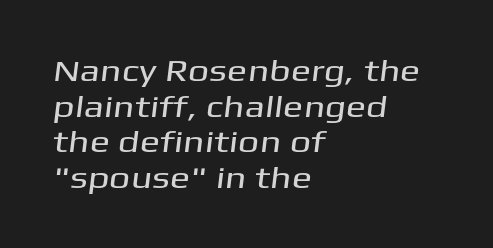
The image shows 30 px wide sans-serif type; set left-aligned, line spacing 1.19x, normal letter spacing, not underlined; medium stroke contrast and a medium x-height.
